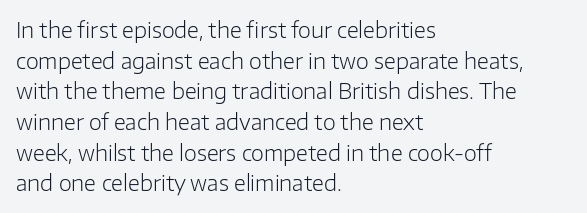
Q: Is the text bold? A: No.
Q: Is the text italic (slanted)? A: No, it is upright.
Q: Is the text underlined? A: No.
Q: How is the paragraph aligned? A: Left-aligned.
Q: Is the spacing between letters normal or unusually wide? A: Normal.
Q: Is the spacing between lines tight, normal or loose? A: Normal.
